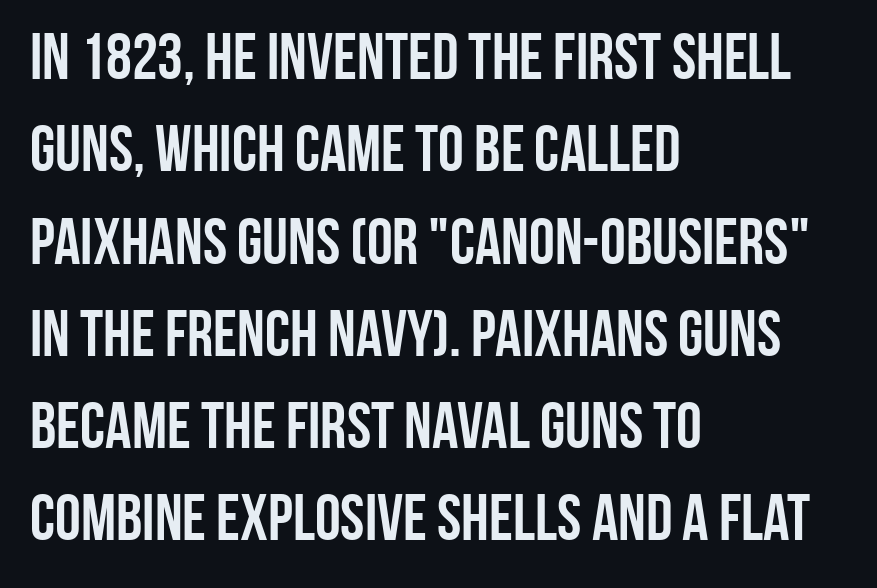
{"serif": "no", "italic": "no", "bold": "yes", "weight": "semibold", "width": "condensed", "stroke_contrast": "low", "x_height": "large", "monospaced": "no", "underline": "no", "align": "left", "line_spacing": "normal", "line_spacing_ratio": 1.42, "letter_spacing": "normal", "letter_spacing_em": 0.0, "glyph_px": 65}
